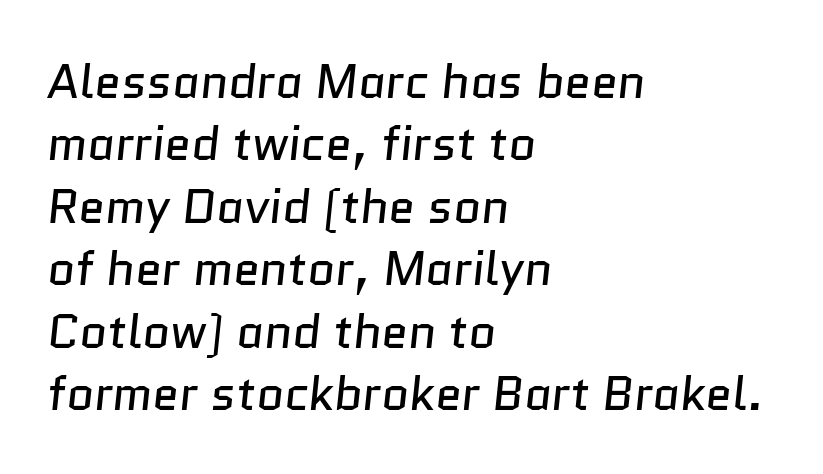
The image shows 48 px regular-weight sans-serif type; set left-aligned, normal line spacing (1.3x), normal letter spacing, not underlined; low stroke contrast and a medium x-height.
